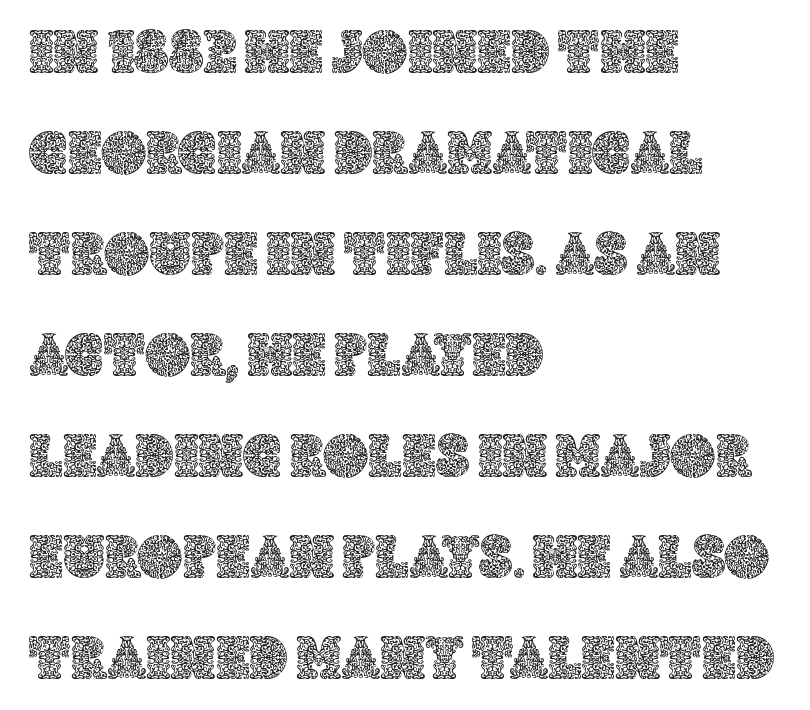
Q: Is the text italic (slanted)? A: No, it is upright.
Q: Is the text underlined? A: No.
Q: How is the paragraph aligned? A: Left-aligned.
Q: Is the spacing between letters normal or unusually wide? A: Normal.
Q: Is the spacing between lines tight, normal or loose? A: Normal.
Q: Width (condensed, normal, or wide)? A: Normal.
Q: x-height? A: Large.
Q: Monospaced? A: No.
